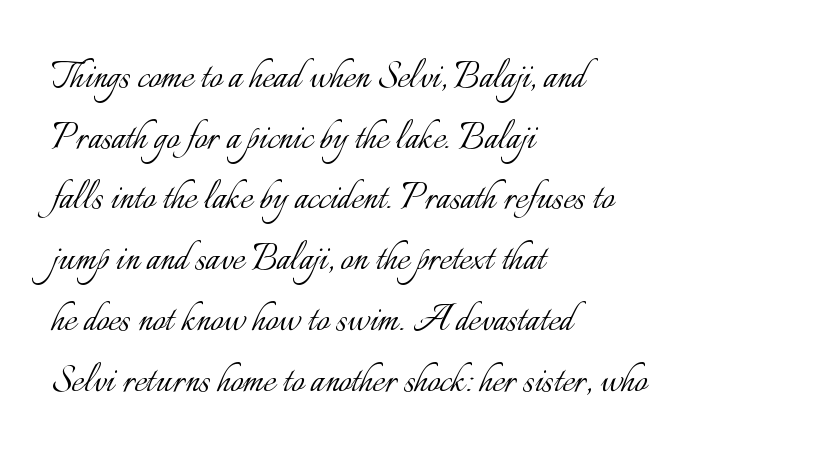
The image shows 45 px light type; set left-aligned, normal line spacing (1.35x), normal letter spacing, not underlined; low stroke contrast and a small x-height.
